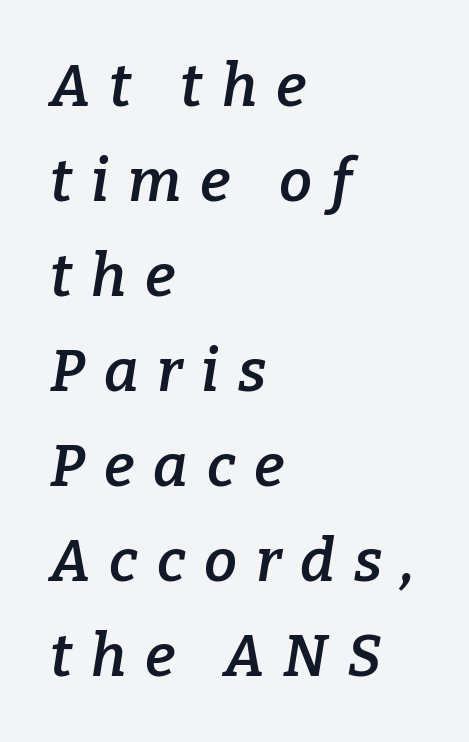
The image shows 59 px semibold serif type, italic (leaning right); set left-aligned, normal line spacing (1.61x), unusually wide letter spacing (+0.32 em), not underlined; low stroke contrast and a medium x-height.
